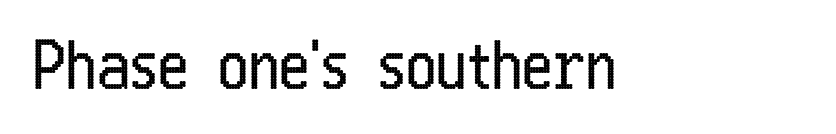
{"serif": "no", "italic": "no", "bold": "no", "weight": "regular", "width": "condensed", "stroke_contrast": "low", "x_height": "medium", "monospaced": "no", "underline": "no", "letter_spacing": "normal", "letter_spacing_em": 0.0, "glyph_px": 66}
